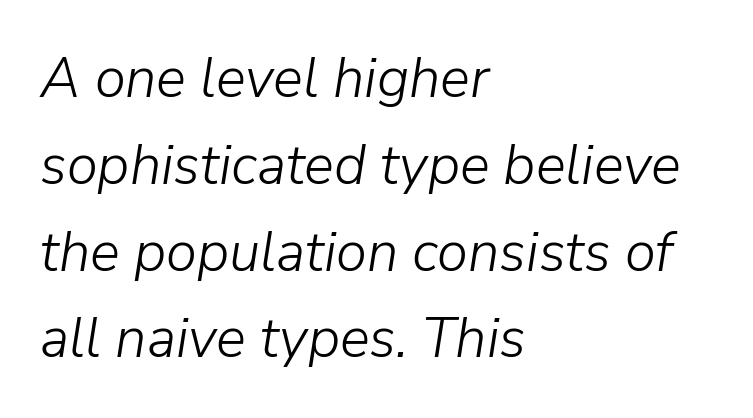
{"italic": "yes", "lean": "right", "slant_degrees": 9, "bold": "no", "weight": "light", "width": "normal", "stroke_contrast": "low", "x_height": "medium", "monospaced": "no", "underline": "no", "align": "left", "line_spacing": "normal", "line_spacing_ratio": 1.55, "letter_spacing": "normal", "letter_spacing_em": 0.0, "glyph_px": 56}
